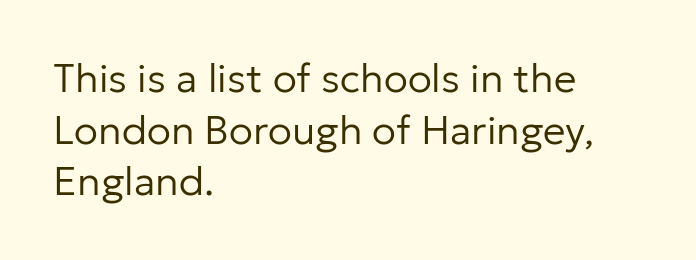
Type style note: lacks serifs. Regular leading. Upright lettering throughout. Which margin do the lines hug? The left one — the right edge is uneven.
